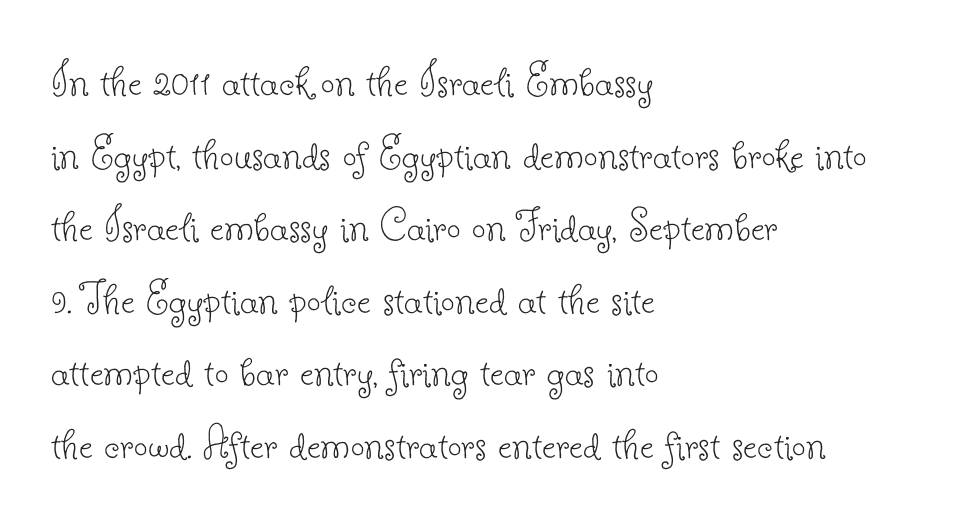
{"serif": "yes", "italic": "no", "bold": "no", "weight": "thin", "width": "normal", "stroke_contrast": "low", "x_height": "small", "monospaced": "no", "underline": "no", "align": "left", "line_spacing": "normal", "line_spacing_ratio": 1.48, "letter_spacing": "normal", "letter_spacing_em": 0.0, "glyph_px": 49}
